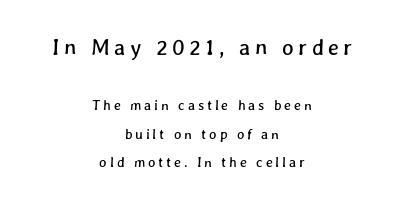
Q: Is the text underlined? A: No.
Q: How is the paragraph aligned? A: Centered.
Q: Is the spacing between letters normal or unusually wide? A: Unusually wide.
Q: Is the spacing between lines tight, normal or loose? A: Loose.
Q: Which block of text is set in a larger size, the first (top) or the second (bottom)? A: The first (top) one.
